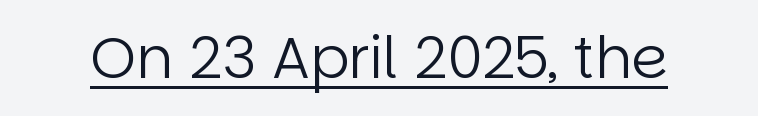
{"serif": "no", "italic": "no", "bold": "no", "weight": "regular", "width": "normal", "stroke_contrast": "low", "x_height": "large", "monospaced": "no", "underline": "yes", "letter_spacing": "normal", "letter_spacing_em": 0.0, "glyph_px": 58}
